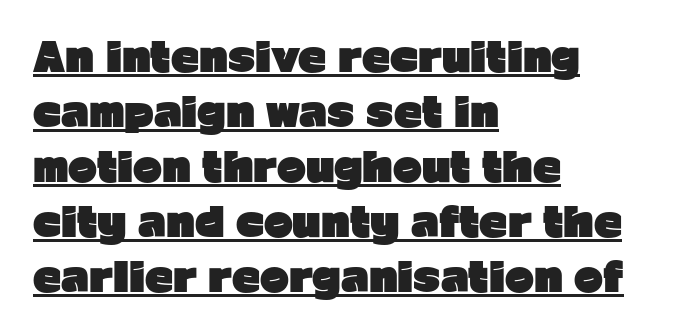
The image shows 39 px heavy sans-serif type, upright; set left-aligned, normal line spacing (1.41x), normal letter spacing, underlined; low stroke contrast and a medium x-height.
